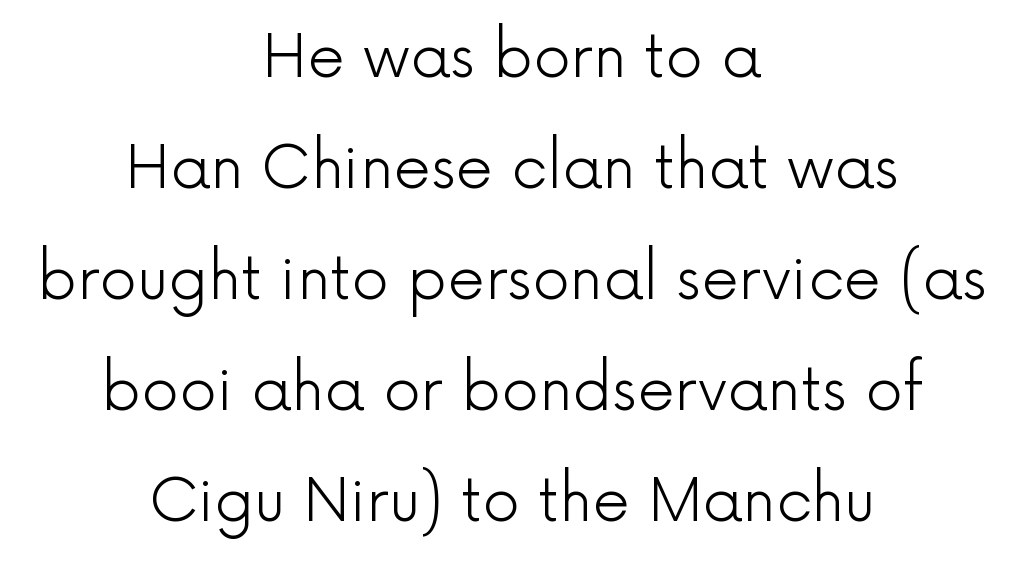
The image shows 59 px light sans-serif type, upright; set centered, line spacing 1.88x, normal letter spacing, not underlined; a medium x-height.
